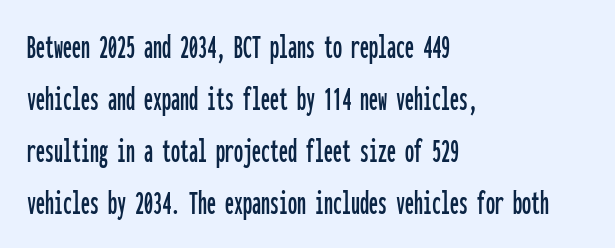
{"serif": "no", "italic": "no", "width": "condensed", "stroke_contrast": "low", "x_height": "medium", "monospaced": "yes", "underline": "no", "align": "left", "line_spacing": "normal", "line_spacing_ratio": 1.44, "letter_spacing": "normal", "letter_spacing_em": 0.0, "glyph_px": 36}
